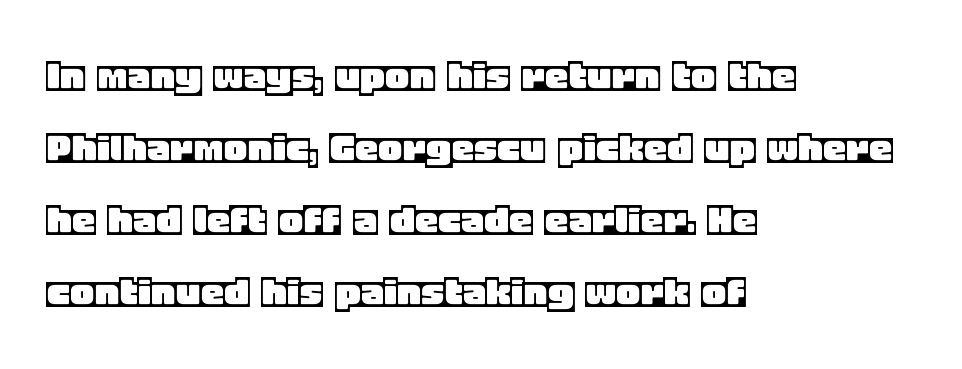
{"italic": "no", "width": "normal", "x_height": "large", "monospaced": "no", "underline": "no", "align": "left", "line_spacing": "normal", "line_spacing_ratio": 1.53, "letter_spacing": "normal", "letter_spacing_em": 0.0, "glyph_px": 47}
